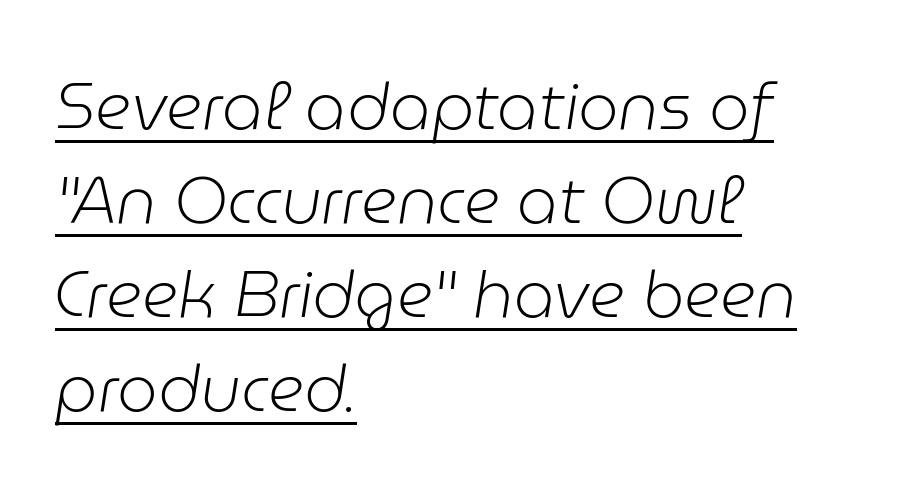
Designer's note — italics engaged. Tracking value appears to be zero — textbook default spacing. Heaviness? Minimal to ordinary, like unemphasized prose. Honestly, the row spacing looks completely unremarkable. The face used here is proportionally spaced, like ordinary book or web type.
